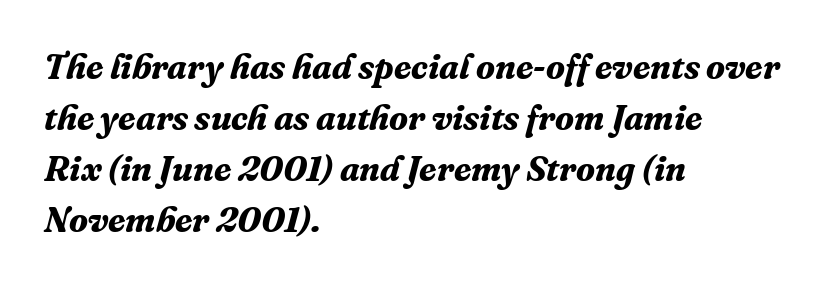
{"serif": "yes", "italic": "yes", "lean": "right", "slant_degrees": 16, "bold": "yes", "weight": "bold", "width": "normal", "stroke_contrast": "medium", "x_height": "medium", "monospaced": "no", "underline": "no", "align": "left", "line_spacing": "normal", "line_spacing_ratio": 1.46, "letter_spacing": "normal", "letter_spacing_em": 0.0, "glyph_px": 35}
